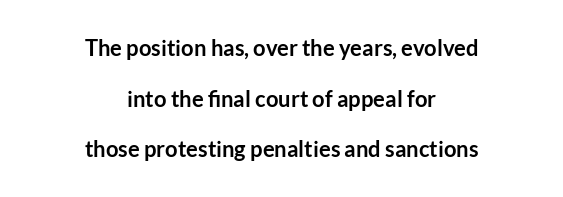
These lines carry a lot of weight — the face is fully bold. How would I describe the line gaps? Wide and relaxed. One-word summary of the alignment: center. The face used here is rendered with its standard letterfit. A typesetter would mark this as roman, not italic. The glyphs are unaccompanied by any horizontal stroke below them.
